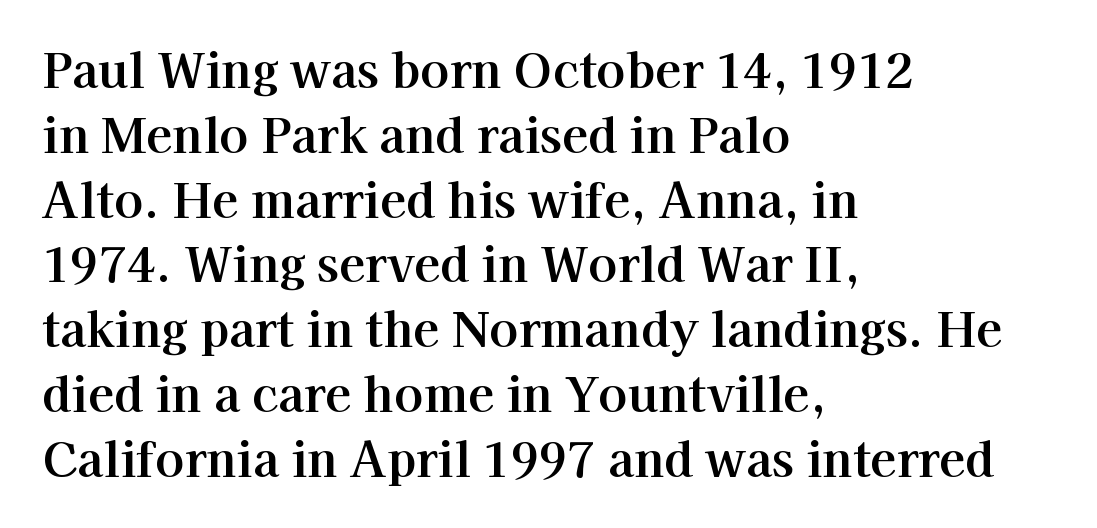
Q: Is the text italic (slanted)? A: No, it is upright.
Q: Is the typeface a serif or a sans-serif typeface? A: Serif.
Q: Is the text underlined? A: No.
Q: How is the paragraph aligned? A: Left-aligned.
Q: Is the spacing between letters normal or unusually wide? A: Normal.
Q: Is the spacing between lines tight, normal or loose? A: Normal.
Q: Width (condensed, normal, or wide)? A: Normal.
Q: Stroke contrast? A: High.
Q: x-height? A: Medium.
Q: Monospaced? A: No.
